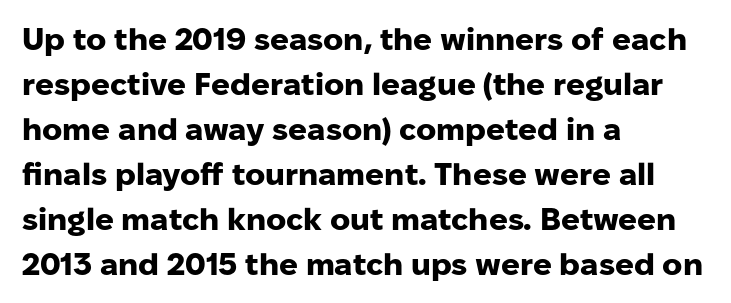
The image shows 31 px heavy sans-serif type, upright; set left-aligned, normal line spacing (1.45x), normal letter spacing, not underlined; low stroke contrast and a medium x-height.
